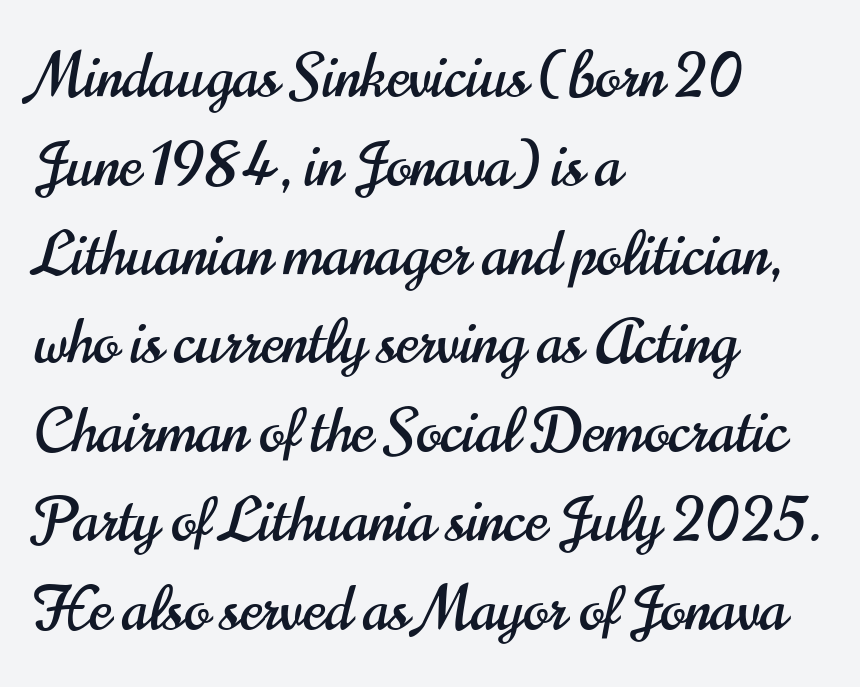
Underlining? Definitely not there. Here the glyphs are tracked normally, forming tight word shapes. Unlike a traditional serif, this face leaves its strokes unadorned.
